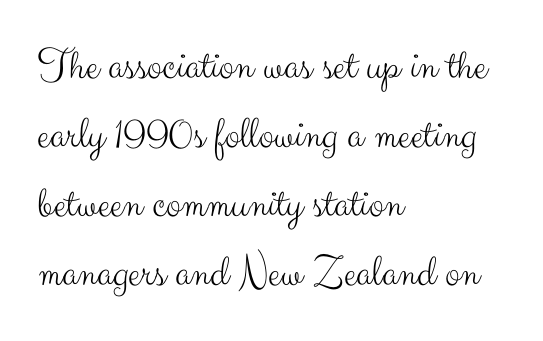
The image shows 45 px light sans-serif type; set left-aligned, normal line spacing (1.53x), normal letter spacing, not underlined; medium stroke contrast and a small x-height.
